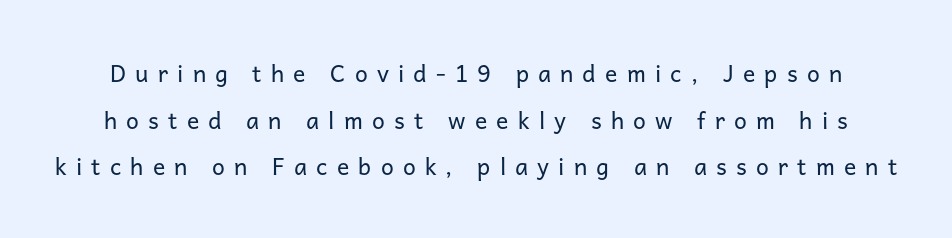
Q: Is the text bold? A: No.
Q: Is the text italic (slanted)? A: No, it is upright.
Q: Is the text underlined? A: No.
Q: Is the spacing between letters normal or unusually wide? A: Unusually wide.
Q: Is the spacing between lines tight, normal or loose? A: Loose.
